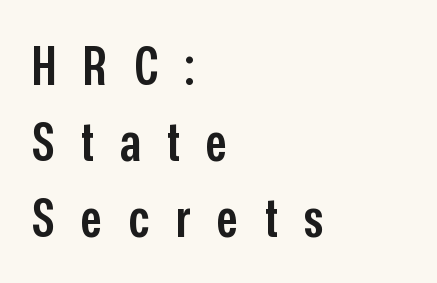
Each glyph is drawn with semibold strokes, heavier than normal yet not fully bold. A roman cut, with each character standing at attention. Horizontal bands of white between lines are of average thickness. Check where the strokes stop: nothing finishes them off — pure sans. The words here are not underlined.
